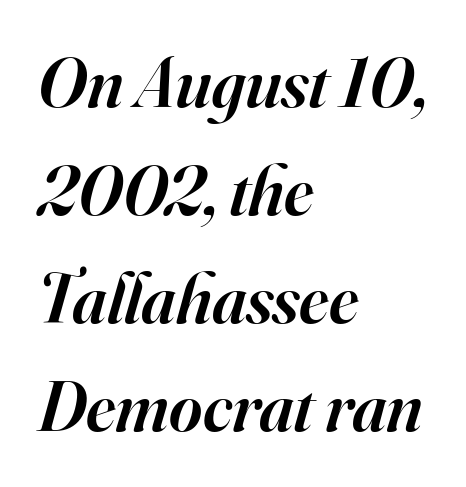
The image shows 71 px semibold serif type, italic (leaning right); set left-aligned, normal line spacing (1.52x), normal letter spacing, not underlined; high stroke contrast and a small x-height.
